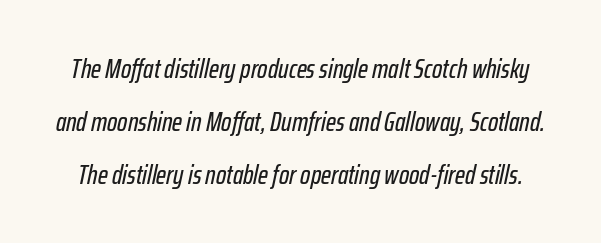
{"italic": "yes", "lean": "right", "slant_degrees": 12, "underline": "no", "line_spacing": "loose", "line_spacing_ratio": 1.96, "letter_spacing": "normal", "letter_spacing_em": 0.0, "glyph_px": 27}
